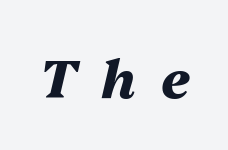
{"italic": "yes", "lean": "right", "slant_degrees": 13, "bold": "yes", "weight": "heavy", "width": "normal", "stroke_contrast": "medium", "x_height": "medium", "monospaced": "no", "underline": "no", "letter_spacing": "wide", "letter_spacing_em": 0.47, "glyph_px": 53}
